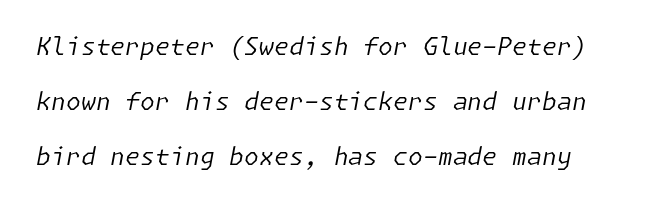
Q: Is the text bold? A: No.
Q: Is the text italic (slanted)? A: Yes, it leans right by about 11 degrees.
Q: Is the text underlined? A: No.
Q: Is the spacing between letters normal or unusually wide? A: Normal.
Q: Is the spacing between lines tight, normal or loose? A: Loose.
